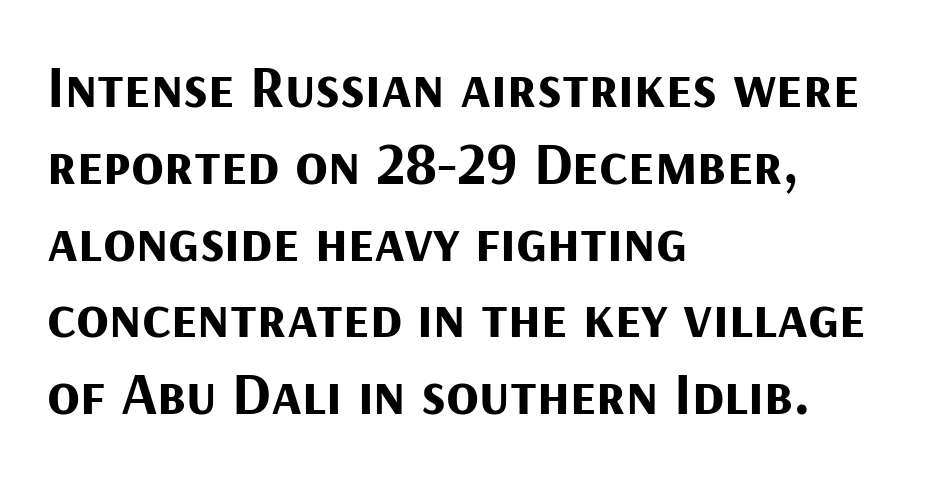
Character widths vary here, with narrow letters taking less room than wide ones. This rendering employs a face without finishing strokes, i.e., a sans-serif. Strokes here are thick enough to call this a true bold. Short note: letters normally spaced. Where is the straight margin? On the left. Plain, unruled lines of type.
